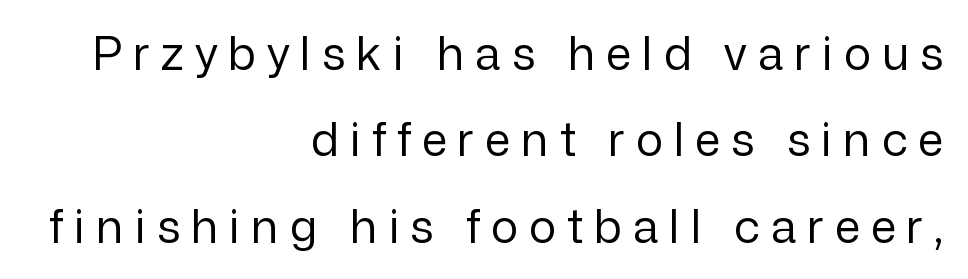
The image shows 46 px regular-weight sans-serif type, upright; set right-aligned, line spacing 1.88x, unusually wide letter spacing (+0.24 em), not underlined; low stroke contrast and a medium x-height.
